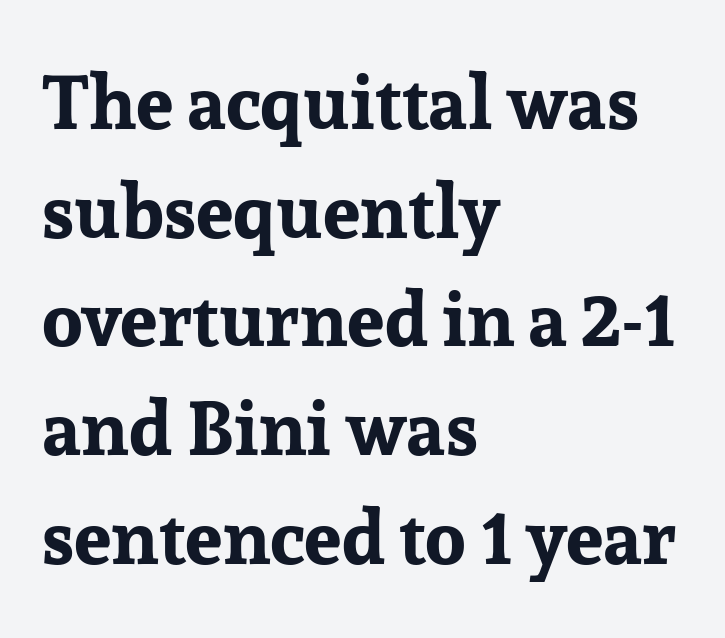
Q: Is the text bold? A: Yes.
Q: Is the text italic (slanted)? A: No, it is upright.
Q: Is the typeface a serif or a sans-serif typeface? A: Serif.
Q: Is the text underlined? A: No.
Q: How is the paragraph aligned? A: Left-aligned.
Q: Is the spacing between letters normal or unusually wide? A: Normal.
Q: Is the spacing between lines tight, normal or loose? A: Normal.
Q: Width (condensed, normal, or wide)? A: Normal.
Q: Stroke contrast? A: Low.
Q: x-height? A: Medium.
Q: Monospaced? A: No.
